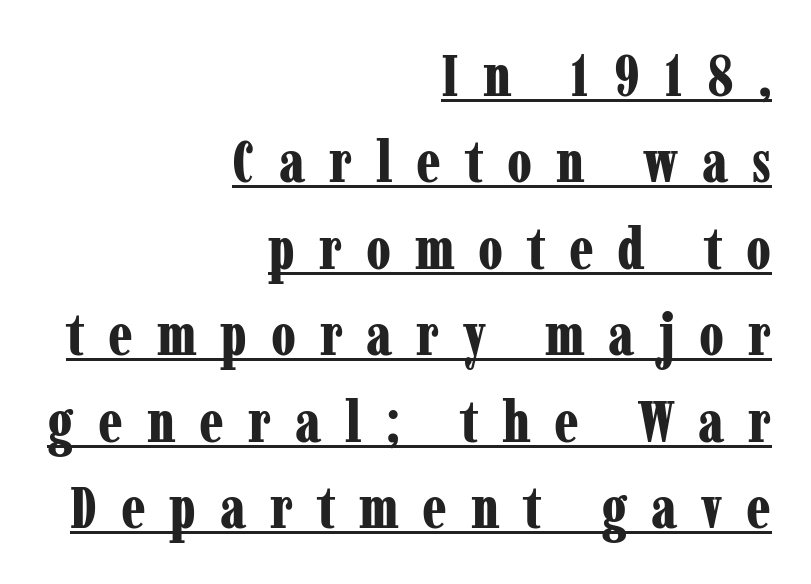
The image shows 58 px bold, condensed serif type, upright; set right-aligned, normal line spacing (1.49x), unusually wide letter spacing (+0.41 em), underlined; low stroke contrast and a medium x-height.
